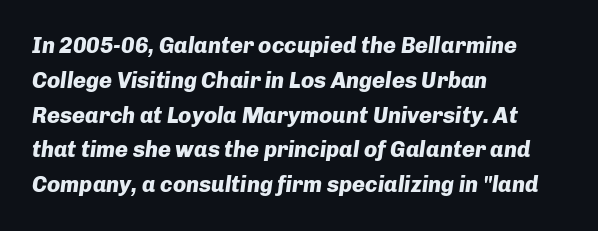
Line spacing here is normal. Chunky letters — that's bold for sure. The rendering applies a slant to the glyphs. Visually the block forms a straight wall on the left and a jagged coastline on the right. How are the letters spaced? Ordinarily, with no added tracking. Letters rest on an invisible, unmarked baseline.
